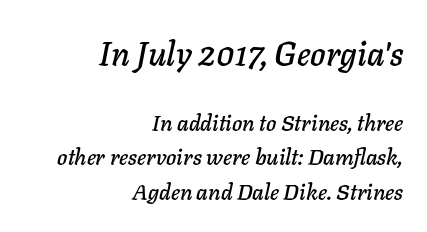
Q: Is the text italic (slanted)? A: Yes, it leans right by about 11 degrees.
Q: Is the text underlined? A: No.
Q: How is the paragraph aligned? A: Right-aligned.
Q: Is the spacing between letters normal or unusually wide? A: Normal.
Q: Is the spacing between lines tight, normal or loose? A: Normal.
Q: Which block of text is set in a larger size, the first (top) or the second (bottom)? A: The first (top) one.
Q: Width (condensed, normal, or wide)? A: Normal.
Q: Stroke contrast? A: Low.
Q: x-height? A: Medium.
Q: Monospaced? A: No.
